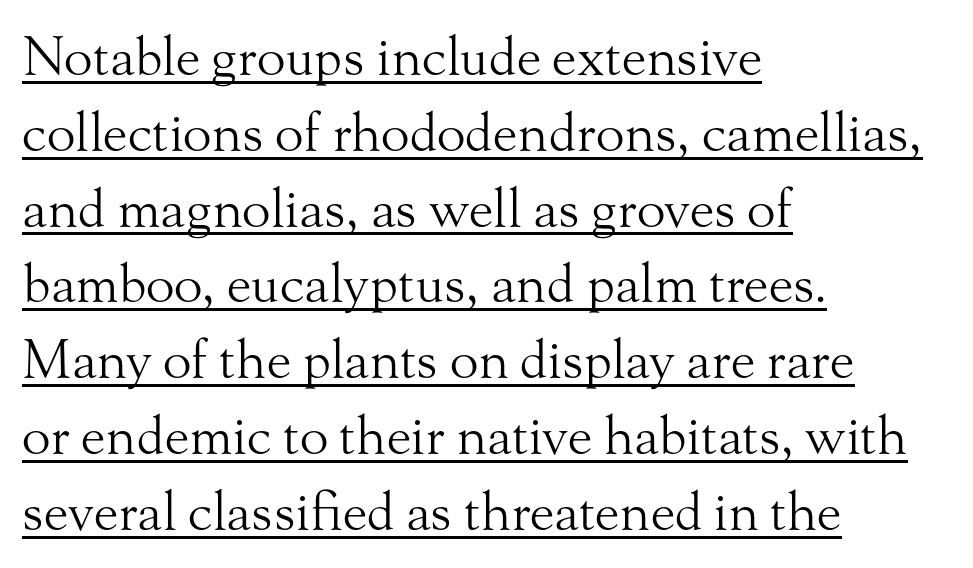
Q: Is the text bold? A: No.
Q: Is the text italic (slanted)? A: No, it is upright.
Q: Is the typeface a serif or a sans-serif typeface? A: Serif.
Q: Is the text underlined? A: Yes.
Q: How is the paragraph aligned? A: Left-aligned.
Q: Is the spacing between letters normal or unusually wide? A: Normal.
Q: Is the spacing between lines tight, normal or loose? A: Normal.
Q: Width (condensed, normal, or wide)? A: Normal.
Q: Stroke contrast? A: Medium.
Q: x-height? A: Small.
Q: Monospaced? A: No.
